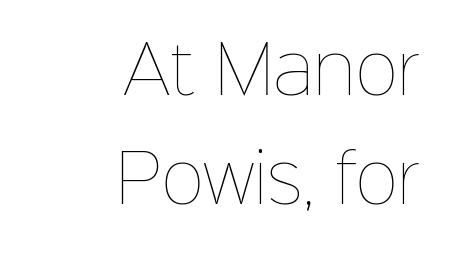
The image shows 65 px thin type, upright; set right-aligned, normal line spacing (1.68x), normal letter spacing, not underlined; low stroke contrast and a medium x-height.
